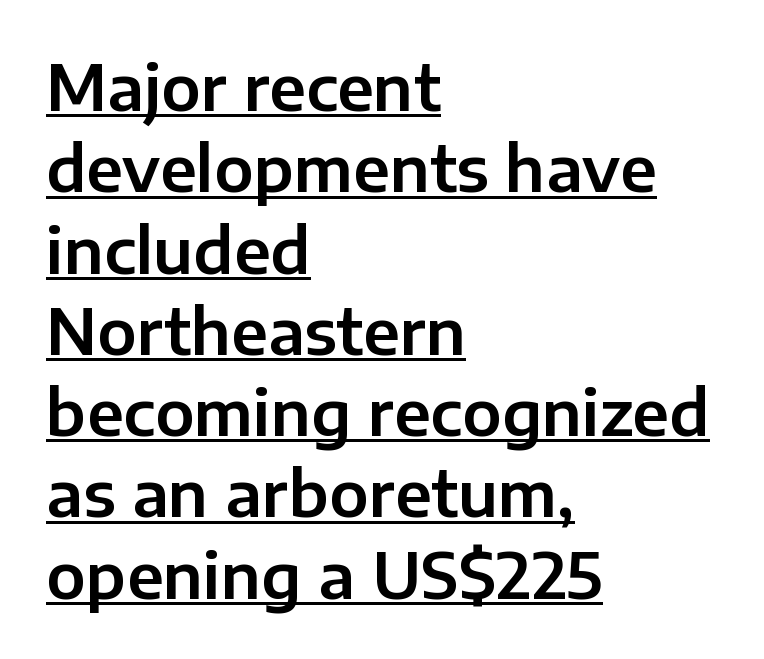
The font's upright variant was chosen for this text. Compared with a centered layout, this one pins lines to the left instead. Does extra space separate the letters? No, they use regular spacing. The rendering shows plain stroke endings on the letterforms — a sans-serif design. A typesetter would call this proportional, since set widths differ per character.
